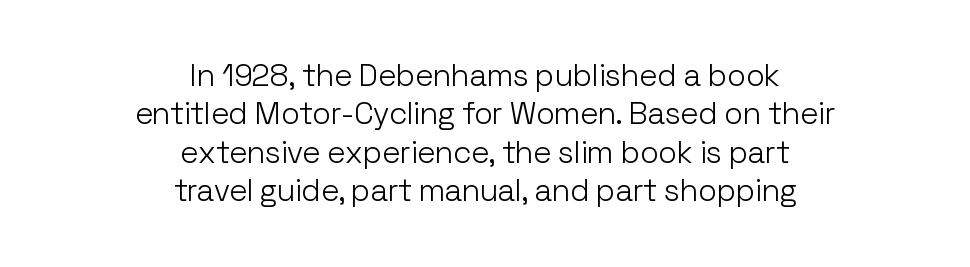
{"serif": "no", "italic": "no", "bold": "no", "weight": "light", "width": "normal", "stroke_contrast": "low", "x_height": "medium", "monospaced": "no", "underline": "no", "align": "center", "line_spacing_ratio": 1.24, "letter_spacing": "normal", "letter_spacing_em": 0.0, "glyph_px": 31}
